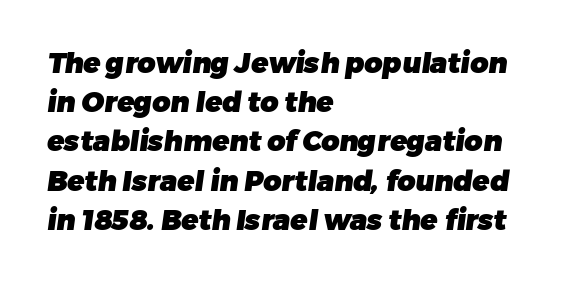
{"serif": "no", "bold": "yes", "weight": "heavy", "width": "normal", "stroke_contrast": "low", "x_height": "medium", "monospaced": "no", "underline": "no", "align": "left", "line_spacing": "normal", "line_spacing_ratio": 1.4, "letter_spacing": "normal", "letter_spacing_em": 0.0, "glyph_px": 28}
